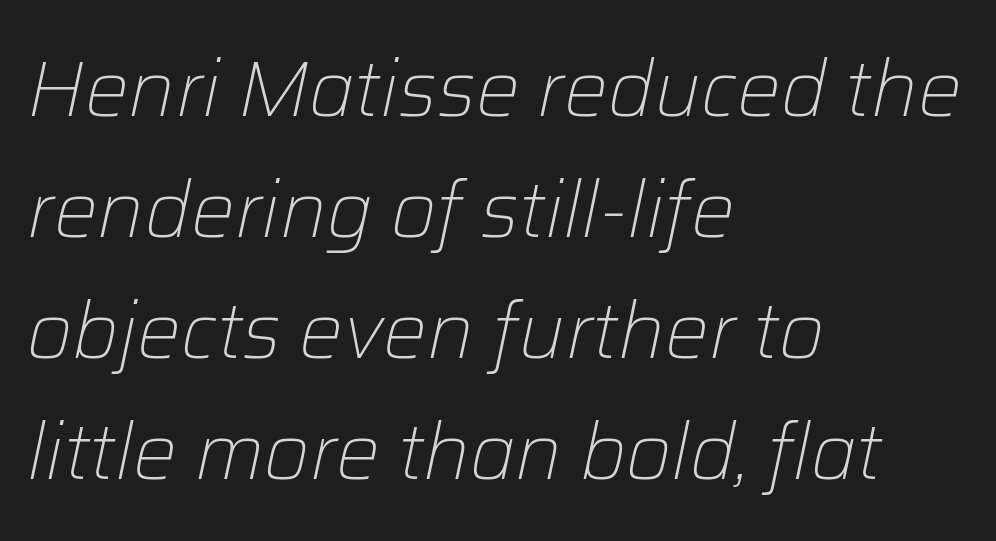
{"italic": "yes", "lean": "right", "slant_degrees": 12, "bold": "no", "weight": "light", "width": "normal", "stroke_contrast": "low", "x_height": "medium", "monospaced": "no", "underline": "no", "align": "left", "line_spacing": "normal", "line_spacing_ratio": 1.55, "letter_spacing": "normal", "letter_spacing_em": 0.0, "glyph_px": 78}
